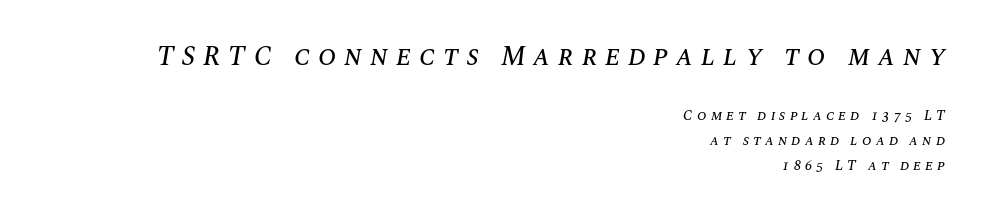
Q: Is the text italic (slanted)? A: Yes, it leans right by about 10 degrees.
Q: Is the text underlined? A: No.
Q: How is the paragraph aligned? A: Right-aligned.
Q: Is the spacing between letters normal or unusually wide? A: Unusually wide.
Q: Which block of text is set in a larger size, the first (top) or the second (bottom)? A: The first (top) one.
